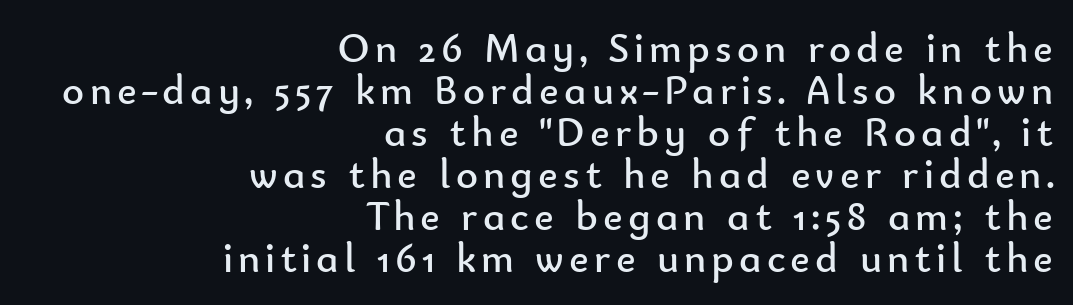
Q: Is the text bold? A: No.
Q: Is the text italic (slanted)? A: No, it is upright.
Q: Is the typeface a serif or a sans-serif typeface? A: Sans-serif.
Q: Is the text underlined? A: No.
Q: How is the paragraph aligned? A: Right-aligned.
Q: Is the spacing between lines tight, normal or loose? A: Tight.
Q: Width (condensed, normal, or wide)? A: Normal.
Q: Stroke contrast? A: Low.
Q: x-height? A: Small.
Q: Monospaced? A: No.
